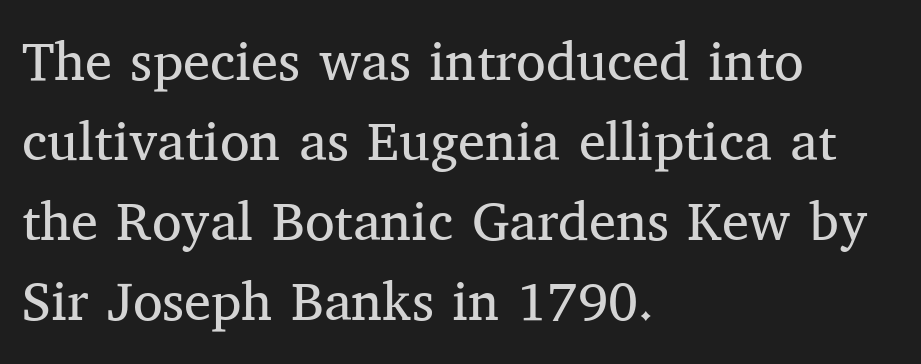
Q: Is the text bold? A: No.
Q: Is the text italic (slanted)? A: No, it is upright.
Q: Is the typeface a serif or a sans-serif typeface? A: Serif.
Q: Is the text underlined? A: No.
Q: How is the paragraph aligned? A: Left-aligned.
Q: Is the spacing between letters normal or unusually wide? A: Normal.
Q: Is the spacing between lines tight, normal or loose? A: Normal.
Q: Width (condensed, normal, or wide)? A: Normal.
Q: Stroke contrast? A: Medium.
Q: x-height? A: Medium.
Q: Monospaced? A: No.
